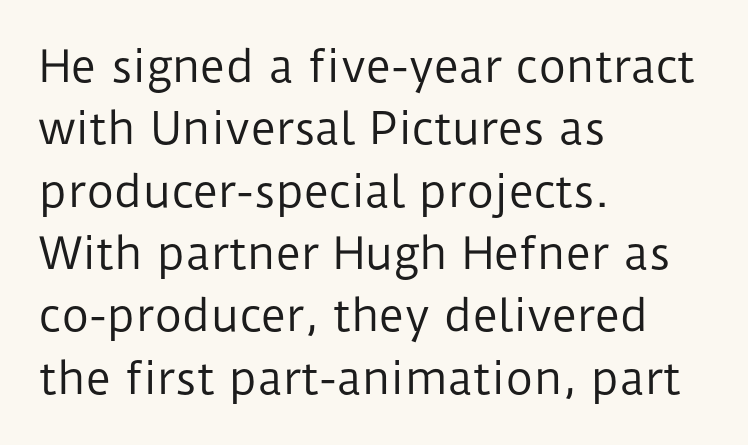
The image shows 43 px regular-weight sans-serif type, upright; set left-aligned, normal line spacing (1.45x), normal letter spacing, not underlined; low stroke contrast and a medium x-height.
